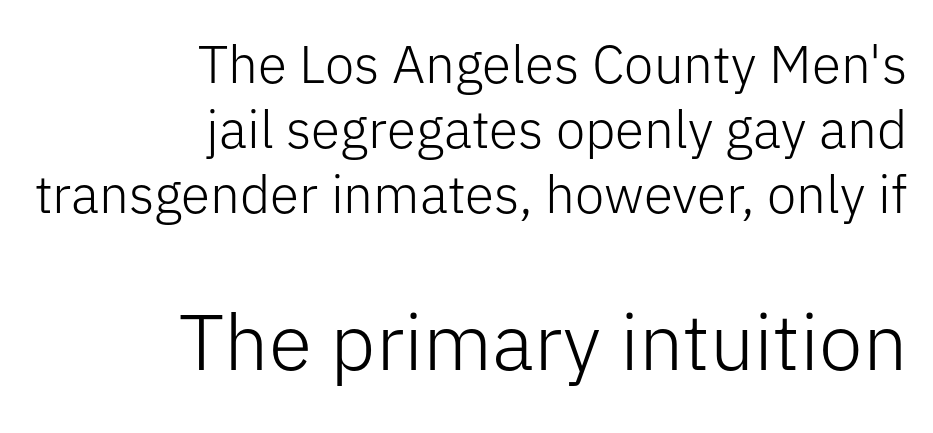
{"serif": "no", "italic": "no", "bold": "no", "weight": "light", "width": "normal", "stroke_contrast": "low", "x_height": "medium", "monospaced": "no", "underline": "no", "align": "right", "line_spacing_ratio": 1.23, "letter_spacing": "normal", "letter_spacing_em": 0.0, "larger_block": "second", "size_ratio": 1.49, "glyph_px": 79}
